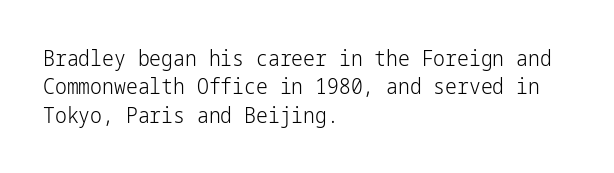
The image shows 21 px text type, upright; set left-aligned, normal line spacing (1.35x), normal letter spacing, not underlined.
